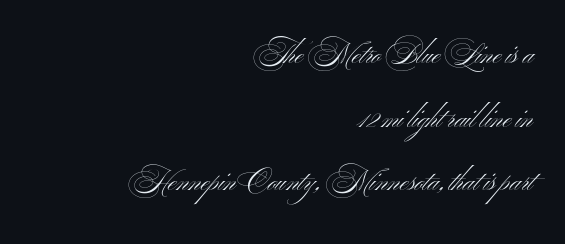
Descenders are the only things crossing below the line. Looks like regular typesetting: each glyph gets only the width it needs. Letterform terminals end flat and unadorned throughout the passage. Students, observe: this is what heavily led, spacious text looks like.
